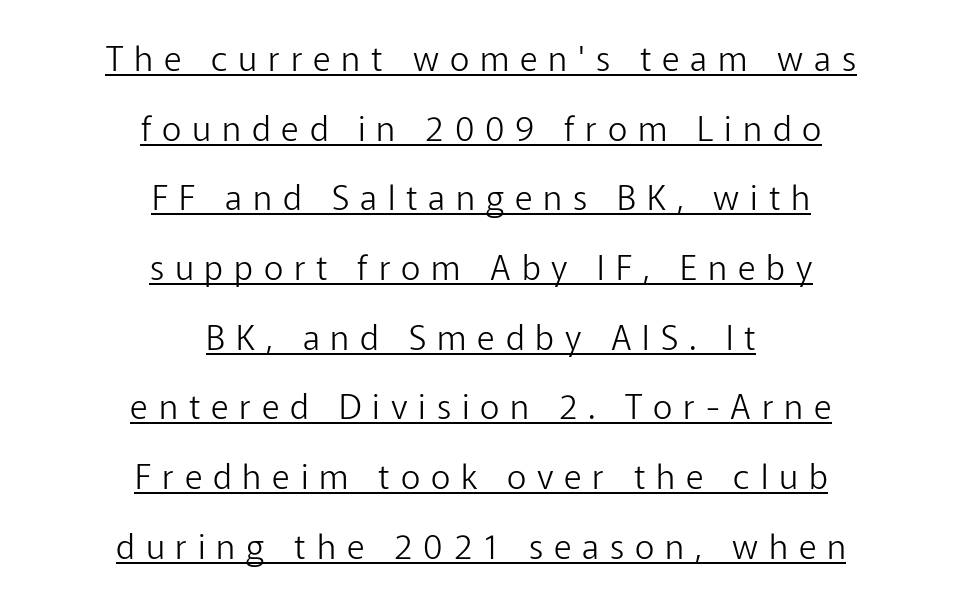
Upright lettering throughout. The rendering positions every line midway between the sides. The face used here is a sans, in the tradition of grotesques and geometrics. The face used here is proportionally spaced, like ordinary book or web type. Regarding leading, the lines here are spaced well apart.
